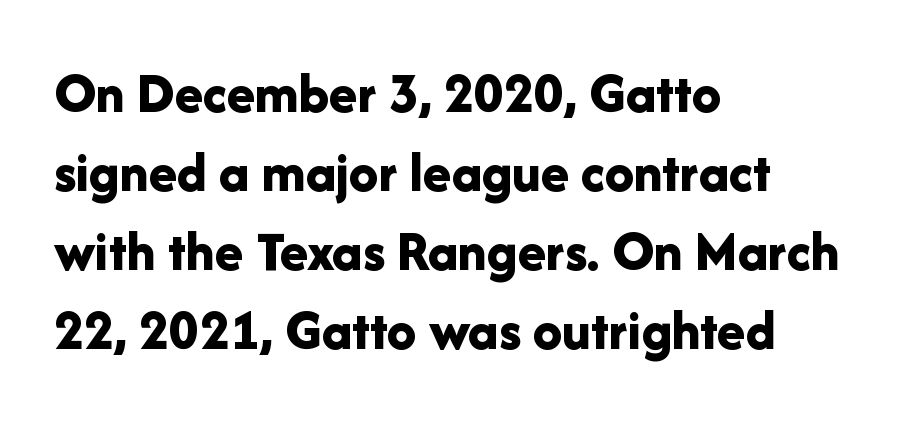
This is sans-serif lettering, the kind often seen on screens and signage. Glyph-to-glyph distance matches everyday printed text. Unlike italic type, these characters show no tilt at all. If you drew a ruler down the left edge, every line would touch it. The characters look thick and weighty, a clear bold.
